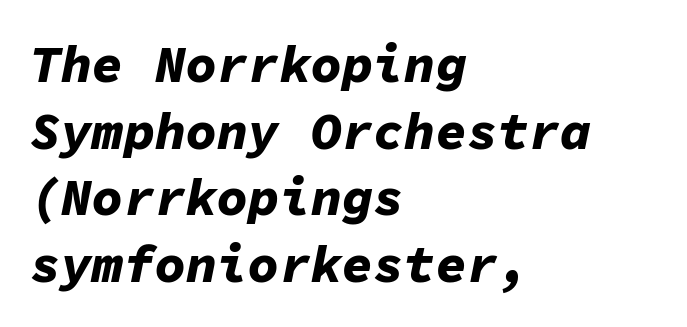
The image shows 52 px bold type, italic (leaning right), monospaced; set left-aligned, normal line spacing (1.28x), normal letter spacing, not underlined; low stroke contrast and a medium x-height.
